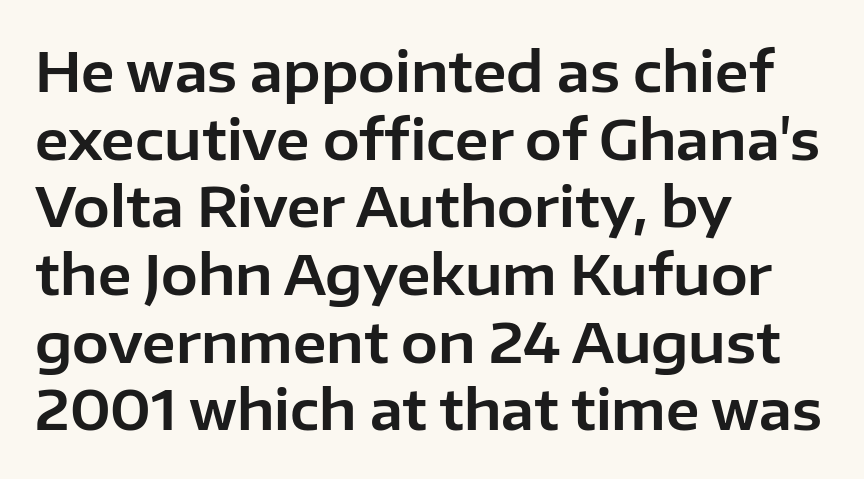
The image shows 55 px sans-serif type, upright; set left-aligned, line spacing 1.23x, normal letter spacing, not underlined; low stroke contrast and a medium x-height.
